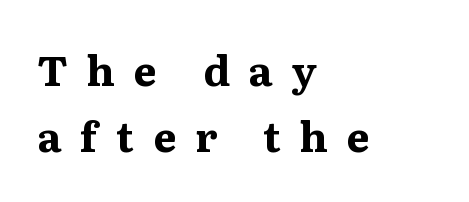
Casual observation: everything's shoved over to the left. Varying glyph widths throughout — classic text-font behaviour. Each new line begins a customary step beneath the previous one. You can tell it's not italic because the verticals are truly vertical.
